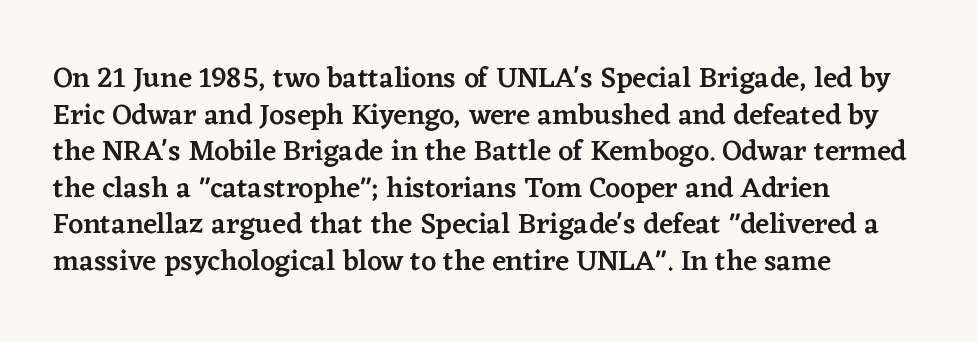
Q: Is the text bold? A: Semi-bold.
Q: Is the text italic (slanted)? A: No, it is upright.
Q: Is the typeface a serif or a sans-serif typeface? A: Serif.
Q: Is the text underlined? A: No.
Q: How is the paragraph aligned? A: Left-aligned.
Q: Is the spacing between letters normal or unusually wide? A: Normal.
Q: Is the spacing between lines tight, normal or loose? A: Normal.
Q: Width (condensed, normal, or wide)? A: Normal.
Q: Stroke contrast? A: Low.
Q: x-height? A: Medium.
Q: Monospaced? A: No.
